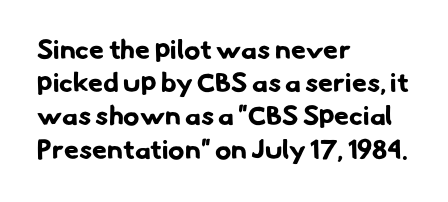
Q: Is the text bold? A: Yes.
Q: Is the text underlined? A: No.
Q: How is the paragraph aligned? A: Left-aligned.
Q: Is the spacing between letters normal or unusually wide? A: Normal.
